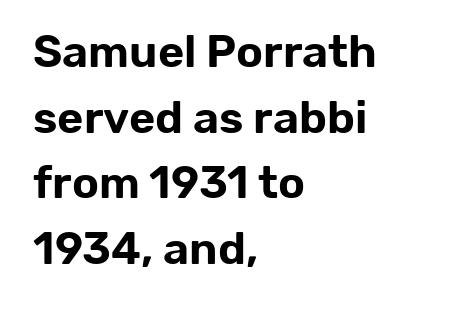
{"serif": "no", "italic": "no", "width": "normal", "stroke_contrast": "low", "x_height": "medium", "monospaced": "no", "underline": "no", "align": "left", "line_spacing": "normal", "line_spacing_ratio": 1.46, "letter_spacing": "normal", "letter_spacing_em": 0.0, "glyph_px": 45}
